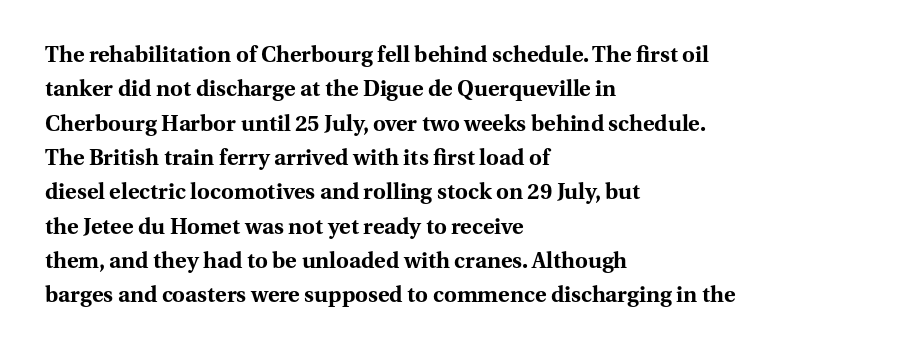
Upright lettering throughout. Just letters on the line, the space beneath them empty. The vertical gap from one line to the next is medium. Strong, thick strokes mark this as bold type. Short and long lines alike share a common starting point at left.
